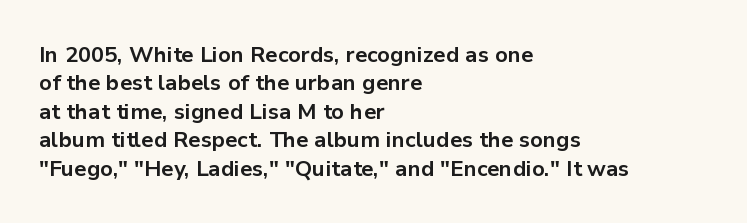
{"italic": "no", "bold": "yes", "underline": "no", "align": "left", "line_spacing": "normal", "line_spacing_ratio": 1.29, "letter_spacing": "normal", "letter_spacing_em": 0.0, "glyph_px": 22}
